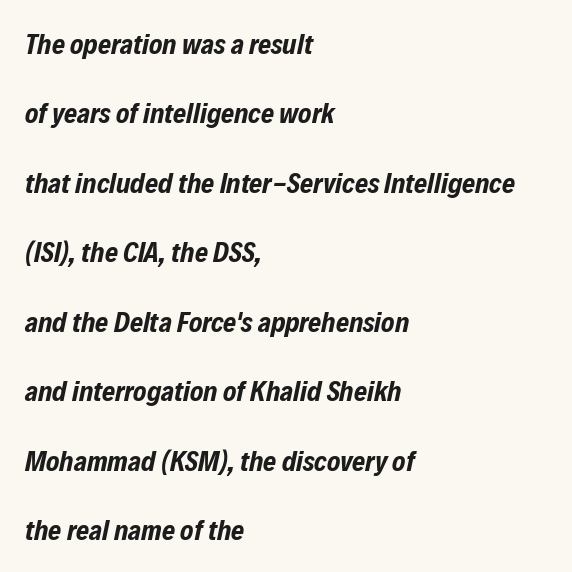
Q: Is the text bold? A: Yes.
Q: Is the text italic (slanted)? A: Yes, it leans right by about 12 degrees.
Q: Is the text underlined? A: No.
Q: How is the paragraph aligned? A: Left-aligned.
Q: Is the spacing between letters normal or unusually wide? A: Normal.
Q: Is the spacing between lines tight, normal or loose? A: Loose.
Q: Width (condensed, normal, or wide)? A: Condensed.
Q: Stroke contrast? A: Low.
Q: x-height? A: Medium.
Q: Monospaced? A: No.
